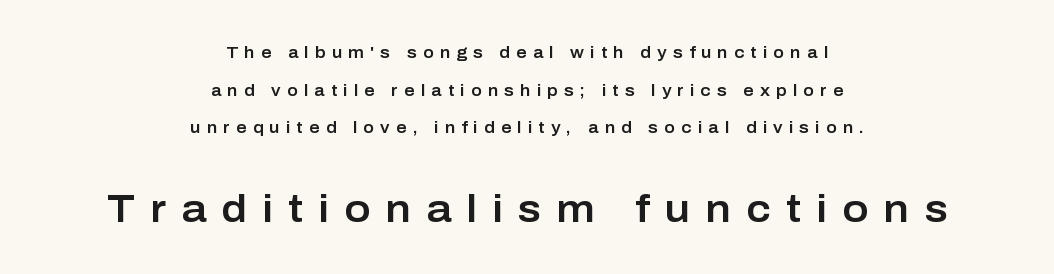
The image shows 39 px sans-serif type, upright; set centered, loose line spacing (2.35x), unusually wide letter spacing (+0.39 em), not underlined; the second (bottom) block is 2.44x larger; low stroke contrast and a medium x-height.
